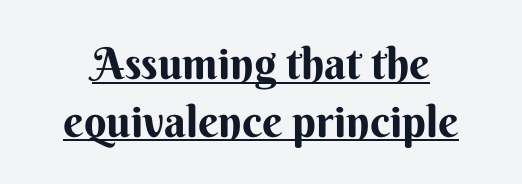
Summary of weight: heavy, a full bold. Each letter keeps its own natural width here, so spacing adapts to shape. A typographer would call this underscored text. Each letter's strokes conclude bluntly, with no projecting serifs. If you measured baseline to baseline, you'd find a middling distance.
